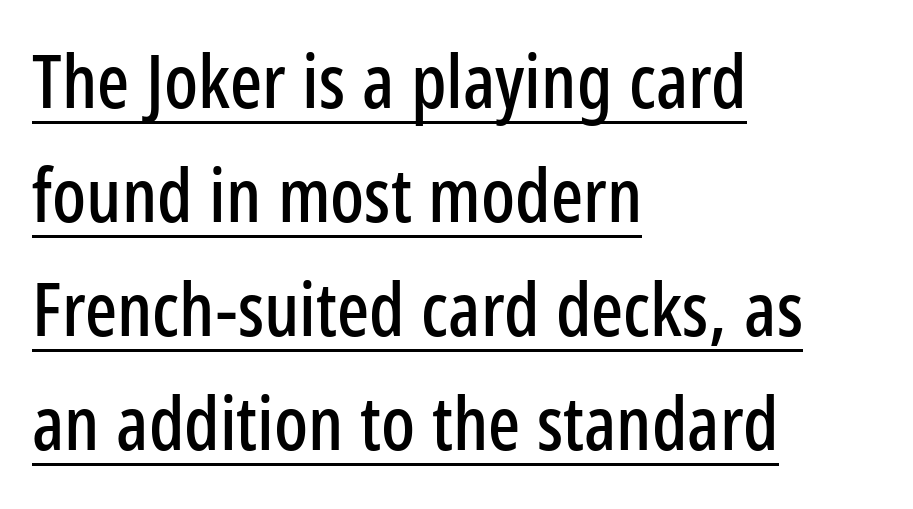
{"serif": "no", "italic": "no", "width": "condensed", "stroke_contrast": "low", "x_height": "medium", "monospaced": "no", "underline": "yes", "align": "left", "line_spacing": "normal", "line_spacing_ratio": 1.52, "letter_spacing": "normal", "letter_spacing_em": 0.0, "glyph_px": 75}
